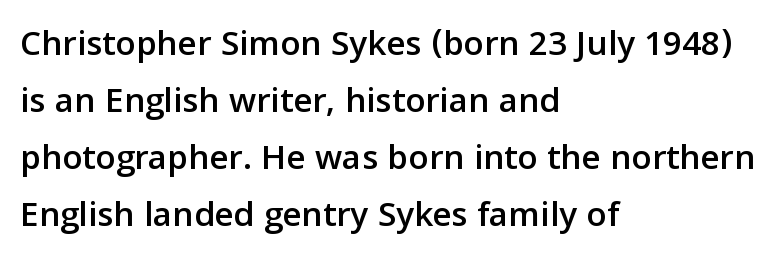
Are there feet on the stems? There aren't — it's a sans. The letters advance in unequal steps, a hallmark of proportional type. The horizontal fit of the characters is conventional and even. A normal amount of white space separates one row of letters from the next. Just letters on the line, the space beneath them empty.
